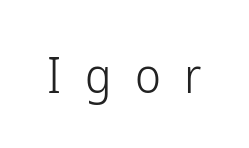
Q: Is the text bold? A: No.
Q: Is the text italic (slanted)? A: No, it is upright.
Q: Is the typeface a serif or a sans-serif typeface? A: Sans-serif.
Q: Is the text underlined? A: No.
Q: Is the spacing between letters normal or unusually wide? A: Unusually wide.
Q: Width (condensed, normal, or wide)? A: Condensed.
Q: Stroke contrast? A: Low.
Q: x-height? A: Medium.
Q: Monospaced? A: No.
